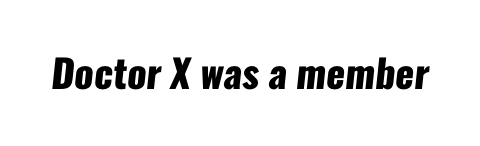
The image shows 39 px heavy, condensed sans-serif type; set normal letter spacing, not underlined; low stroke contrast and a medium x-height.
